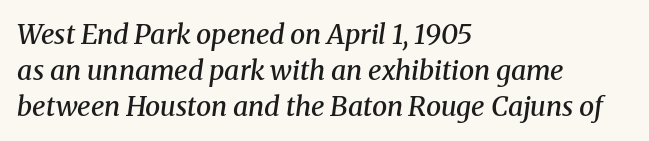
{"italic": "yes", "lean": "right", "slant_degrees": 8, "bold": "semi", "underline": "no", "align": "left", "line_spacing": "normal", "line_spacing_ratio": 1.33, "letter_spacing": "normal", "letter_spacing_em": 0.0, "glyph_px": 27}
